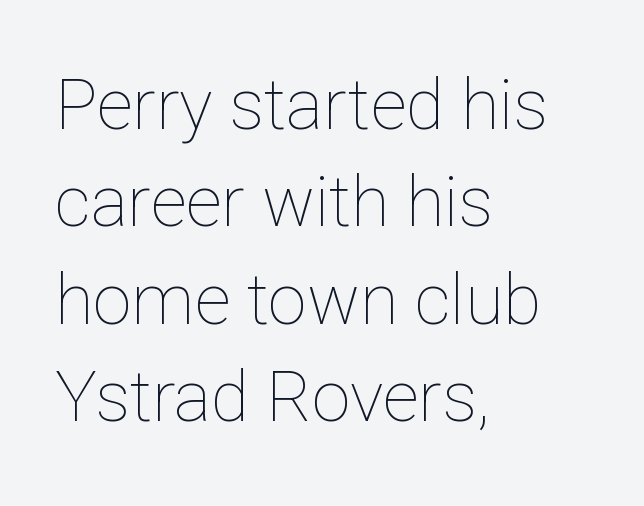
Q: Is the text bold? A: No.
Q: Is the text italic (slanted)? A: No, it is upright.
Q: Is the text underlined? A: No.
Q: How is the paragraph aligned? A: Left-aligned.
Q: Is the spacing between letters normal or unusually wide? A: Normal.
Q: Is the spacing between lines tight, normal or loose? A: Normal.
Q: Width (condensed, normal, or wide)? A: Normal.
Q: Stroke contrast? A: Low.
Q: x-height? A: Medium.
Q: Monospaced? A: No.
